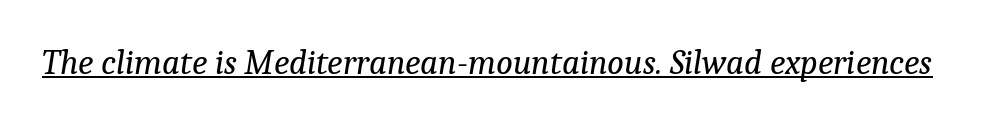
{"serif": "yes", "italic": "yes", "lean": "right", "slant_degrees": 9, "bold": "no", "weight": "regular", "width": "normal", "stroke_contrast": "low", "x_height": "medium", "monospaced": "no", "underline": "yes", "letter_spacing": "normal", "letter_spacing_em": 0.0, "glyph_px": 35}
